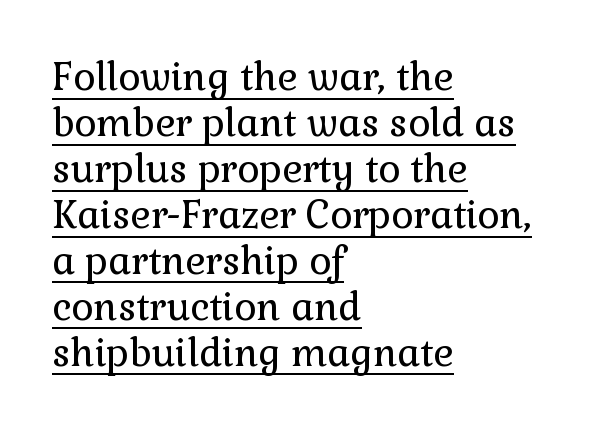
{"serif": "yes", "italic": "no", "bold": "no", "weight": "regular", "width": "normal", "x_height": "medium", "monospaced": "no", "underline": "yes", "align": "left", "line_spacing_ratio": 1.21, "letter_spacing": "normal", "letter_spacing_em": 0.0, "glyph_px": 38}
